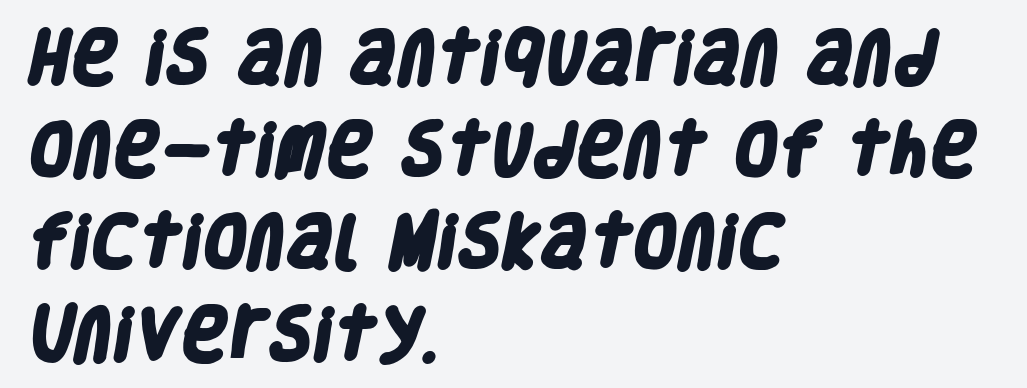
The image shows 58 px heavy, condensed sans-serif type; set left-aligned, normal line spacing (1.59x), normal letter spacing, not underlined; low stroke contrast and a large x-height.
